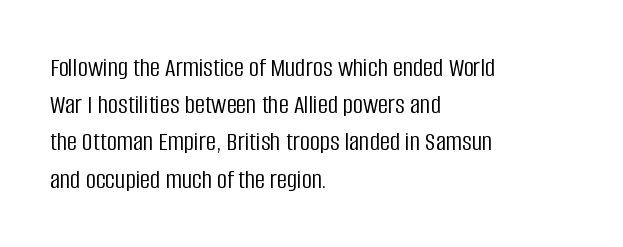
Q: Is the text bold? A: No.
Q: Is the text italic (slanted)? A: No, it is upright.
Q: Is the typeface a serif or a sans-serif typeface? A: Sans-serif.
Q: Is the text underlined? A: No.
Q: How is the paragraph aligned? A: Left-aligned.
Q: Is the spacing between letters normal or unusually wide? A: Normal.
Q: Is the spacing between lines tight, normal or loose? A: Normal.
Q: Width (condensed, normal, or wide)? A: Condensed.
Q: Stroke contrast? A: Low.
Q: x-height? A: Large.
Q: Monospaced? A: No.
